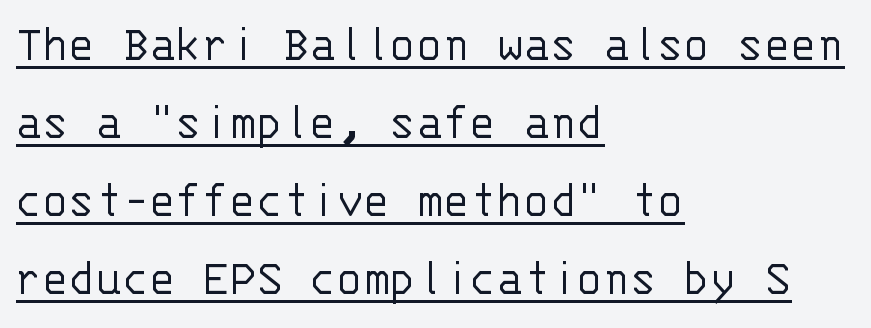
The image shows 55 px light sans-serif type, upright, monospaced; set left-aligned, normal line spacing (1.42x), normal letter spacing, underlined; low stroke contrast and a large x-height.
